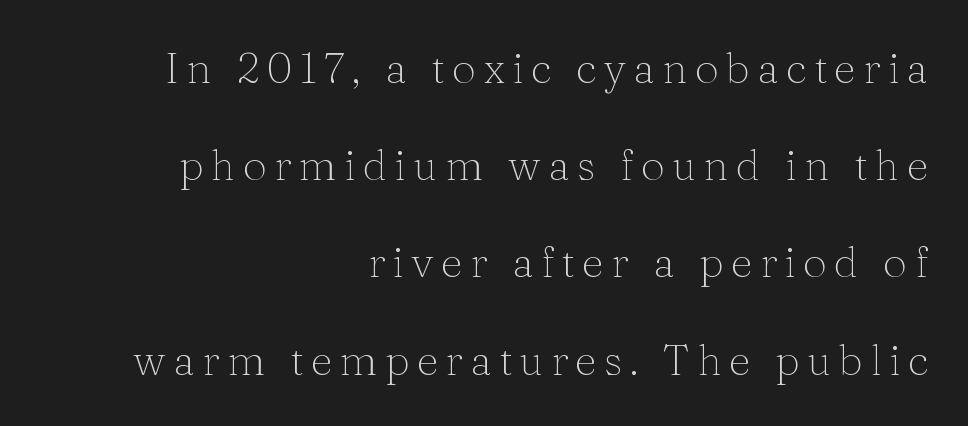
Serifs: yes, visible at the terminals of the letterforms. Words float on clear page, feet unadorned. Spacing verdict: proportional, widths tailored to each character. The specimen reads as upright at a glance. The space between consecutive lines is lavish. The typesetting does not lean heavy: it is not bold.
